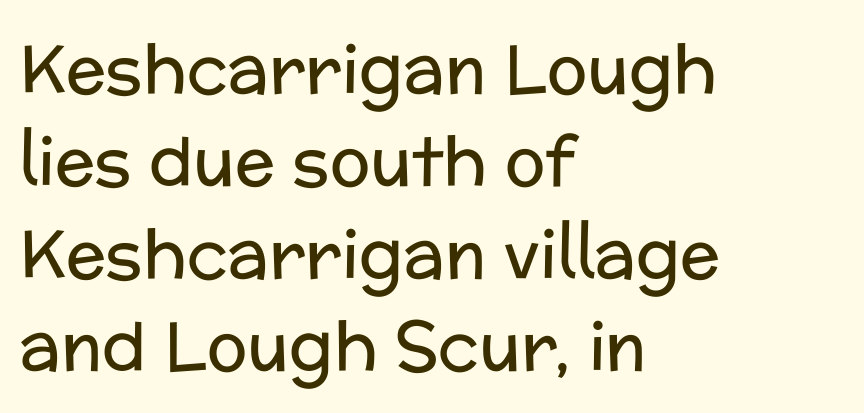
The image shows 67 px regular-weight sans-serif type, upright; set left-aligned, normal line spacing (1.38x), normal letter spacing, not underlined; low stroke contrast and a medium x-height.
